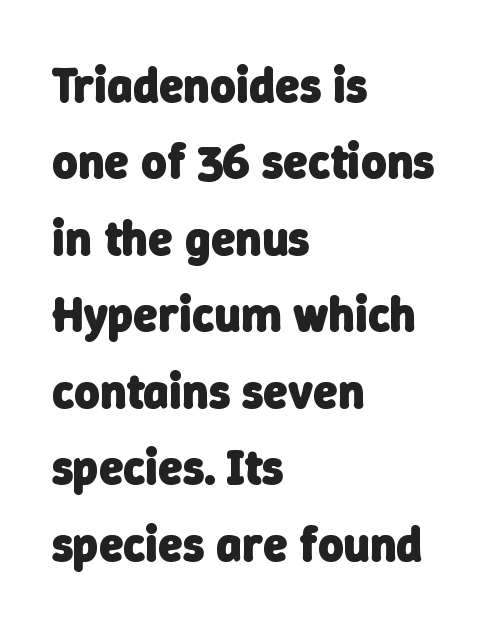
{"serif": "no", "bold": "yes", "weight": "heavy", "width": "normal", "stroke_contrast": "low", "x_height": "medium", "monospaced": "no", "underline": "no", "align": "left", "line_spacing": "normal", "line_spacing_ratio": 1.56, "letter_spacing": "normal", "letter_spacing_em": 0.0, "glyph_px": 49}
